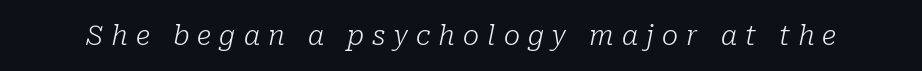
The glyphs are unaccompanied by any horizontal stroke below them. Tracking value appears strongly positive — letters spread wide. Characters are canted at an angle relative to the baseline's perpendicular. The face looks like a standard text weight, possibly lighter.
